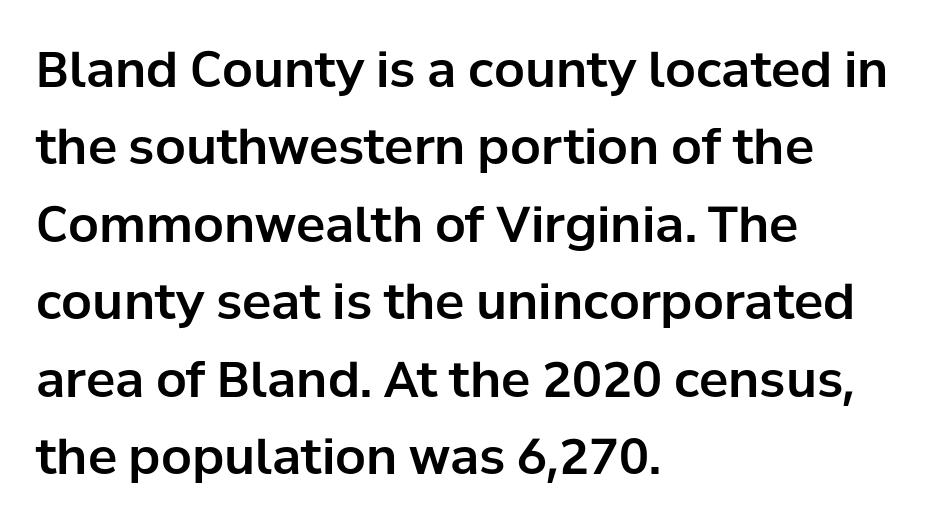
{"serif": "no", "italic": "no", "width": "normal", "stroke_contrast": "low", "x_height": "medium", "monospaced": "no", "underline": "no", "align": "left", "line_spacing": "normal", "line_spacing_ratio": 1.58, "letter_spacing": "normal", "letter_spacing_em": 0.0, "glyph_px": 49}
